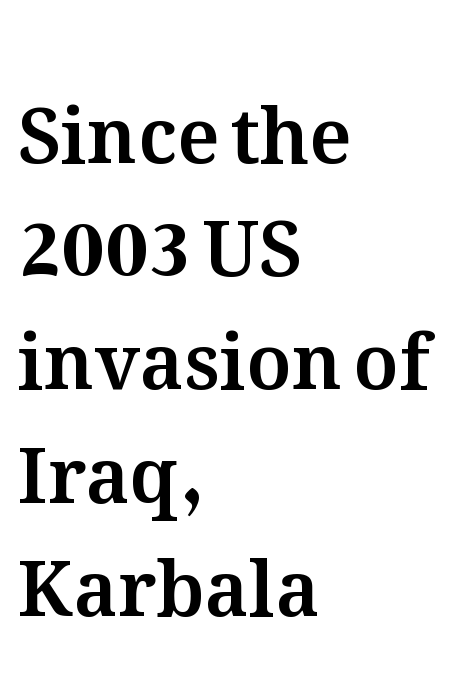
{"italic": "no", "width": "normal", "stroke_contrast": "medium", "x_height": "medium", "monospaced": "no", "underline": "no", "align": "left", "line_spacing": "normal", "line_spacing_ratio": 1.49, "letter_spacing": "normal", "letter_spacing_em": 0.0, "glyph_px": 76}
